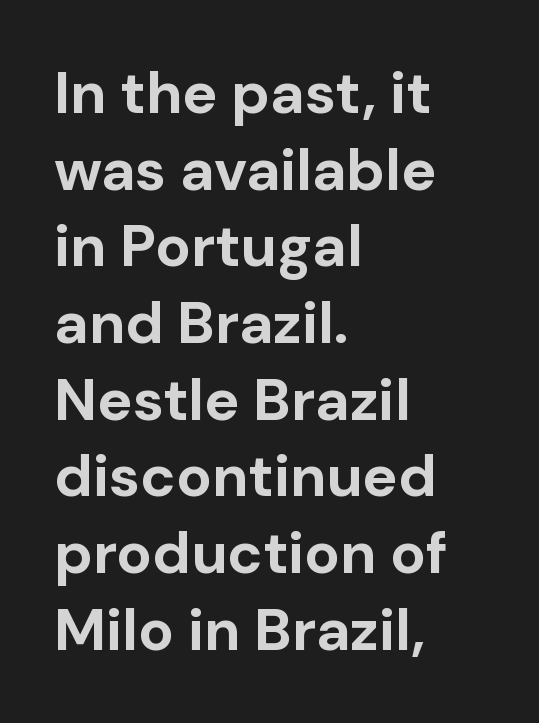
No italicization has been applied; the sample stays upright. Students, observe: this is what conventionally led text looks like. Horizontally, the lines are justified to the leading edge only. You can tell from the bare stems that sans-serif type was used. Think of a printed novel: that variable character pitch is what you see here. The zone under the glyphs is completely vacant.
